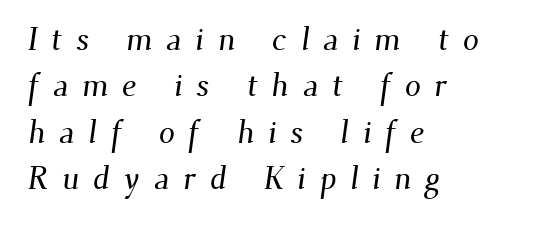
The image shows 32 px serif type; set left-aligned, normal line spacing (1.45x), unusually wide letter spacing (+0.43 em), not underlined; medium stroke contrast and a small x-height.
